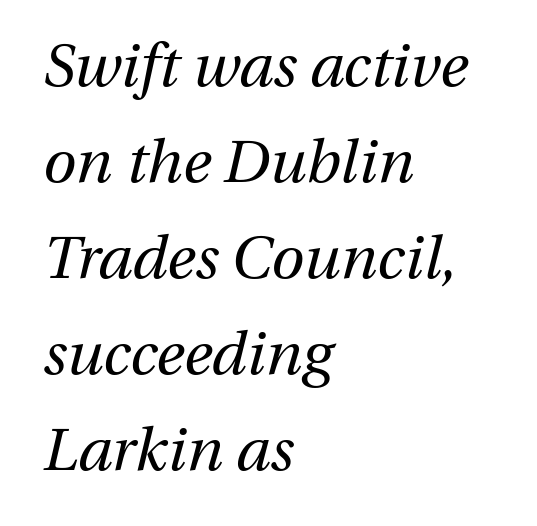
Every character sits at an angle, as italics do. Proportional: the letters do not fall into vertical columns. Left-aligned paragraph, ragged on the right. The glyphs are unaccompanied by any horizontal stroke below them.
